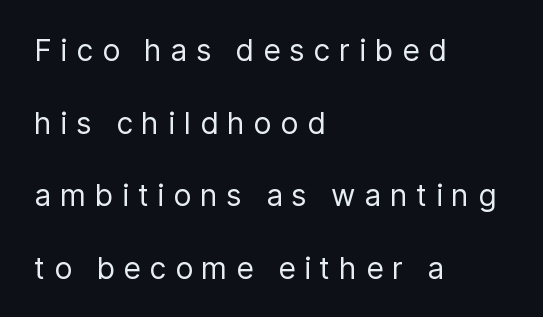
Q: Is the text bold? A: No.
Q: Is the text italic (slanted)? A: No, it is upright.
Q: Is the typeface a serif or a sans-serif typeface? A: Sans-serif.
Q: Is the text underlined? A: No.
Q: How is the paragraph aligned? A: Left-aligned.
Q: Is the spacing between letters normal or unusually wide? A: Unusually wide.
Q: Is the spacing between lines tight, normal or loose? A: Loose.
Q: Width (condensed, normal, or wide)? A: Normal.
Q: Stroke contrast? A: Low.
Q: x-height? A: Medium.
Q: Monospaced? A: No.
